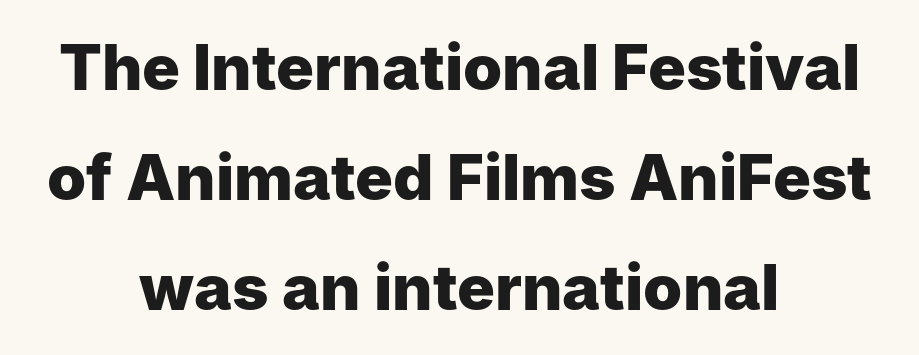
Students, note that the glyphs here touch the page at normal intervals. The designer went with a sans here, leaving each stem footless. Is this a fixed-width face? No — the glyphs have proportional, varying widths. Ordinary non-slanted type is in use.
